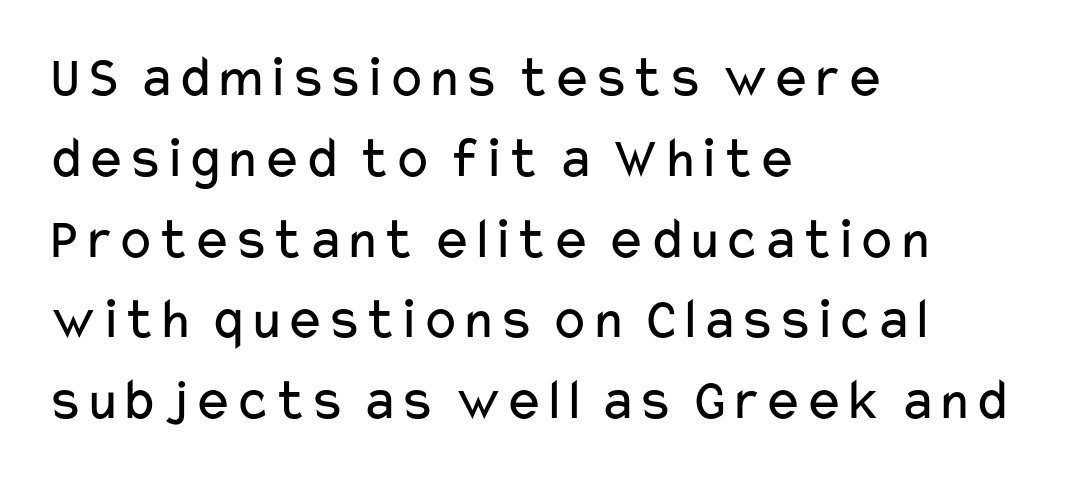
Vertical strokes here are truly vertical. The typeface chosen for these lines omits serifs. Varying glyph widths throughout — classic text-font behaviour. Here the glyphs are tracked normally, forming tight word shapes. The block of text has a typical density, with ordinary space between rows. Compared with a centered layout, this one pins lines to the left instead.
